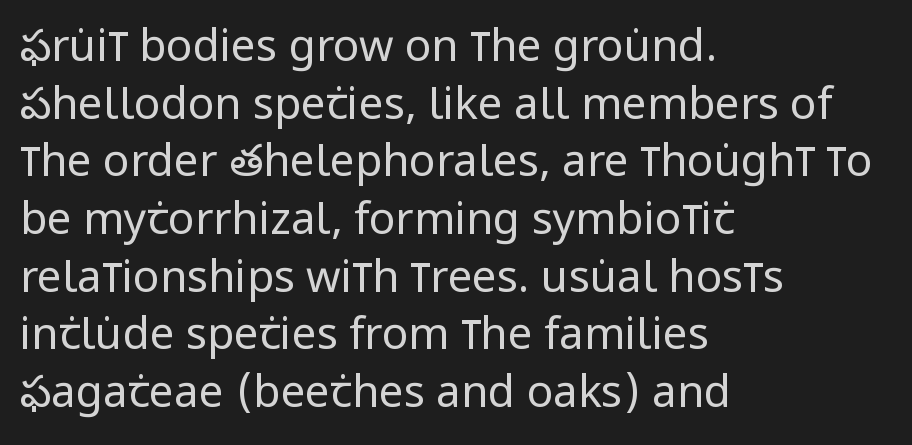
{"serif": "no", "italic": "no", "bold": "no", "weight": "regular", "width": "condensed", "stroke_contrast": "low", "x_height": "large", "monospaced": "no", "underline": "no", "align": "left", "line_spacing": "normal", "line_spacing_ratio": 1.31, "letter_spacing": "normal", "letter_spacing_em": 0.0, "glyph_px": 44}
